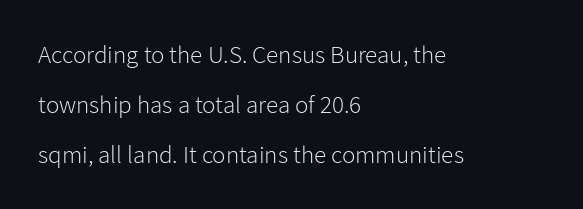
{"italic": "no", "bold": "no", "underline": "no", "align": "left", "line_spacing": "loose", "line_spacing_ratio": 2.01, "letter_spacing": "normal", "letter_spacing_em": 0.0, "glyph_px": 25}
